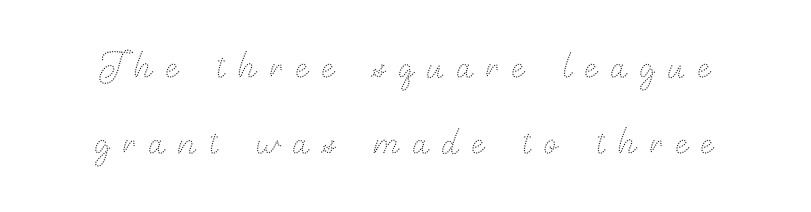
Summary of weight: not heavy and not bold. Honestly, the letter spacing is so wide it's the main thing you notice. Spacing verdict: proportional, widths tailored to each character. Has an underline been added? It has not.
